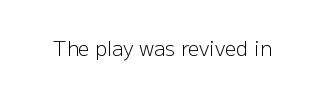
The image shows 20 px text type, upright; set normal letter spacing, not underlined.
